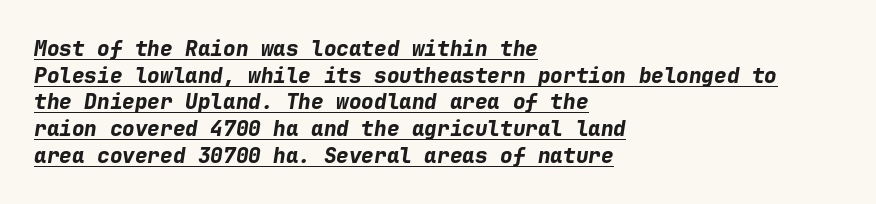
The image shows 21 px bold type, italic (leaning right); set left-aligned, normal line spacing (1.27x), normal letter spacing, underlined.
